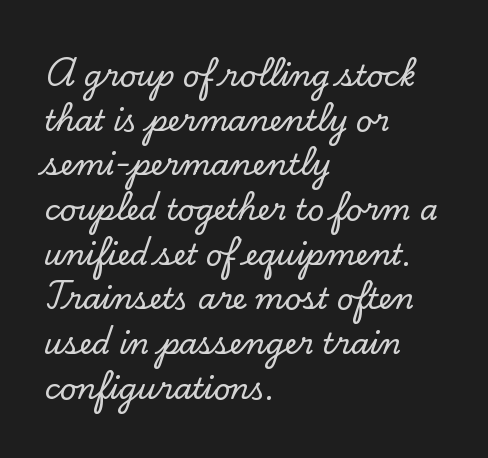
The typesetter chose a ragged-right arrangement here. The passage shown is typed in a proportional face where columns would drift. Default kerning and tracking; the words read as compact shapes. Observe the serifs anchoring each vertical stroke in this sample. Decoration check: the copy has no underline. One glance says typical: line gaps are just what's usual.
